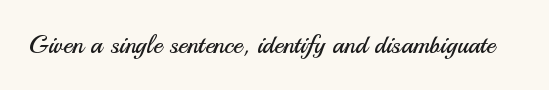
Q: Is the text bold? A: No.
Q: Is the text italic (slanted)? A: Yes.
Q: Is the text underlined? A: No.
Q: Is the spacing between letters normal or unusually wide? A: Normal.
